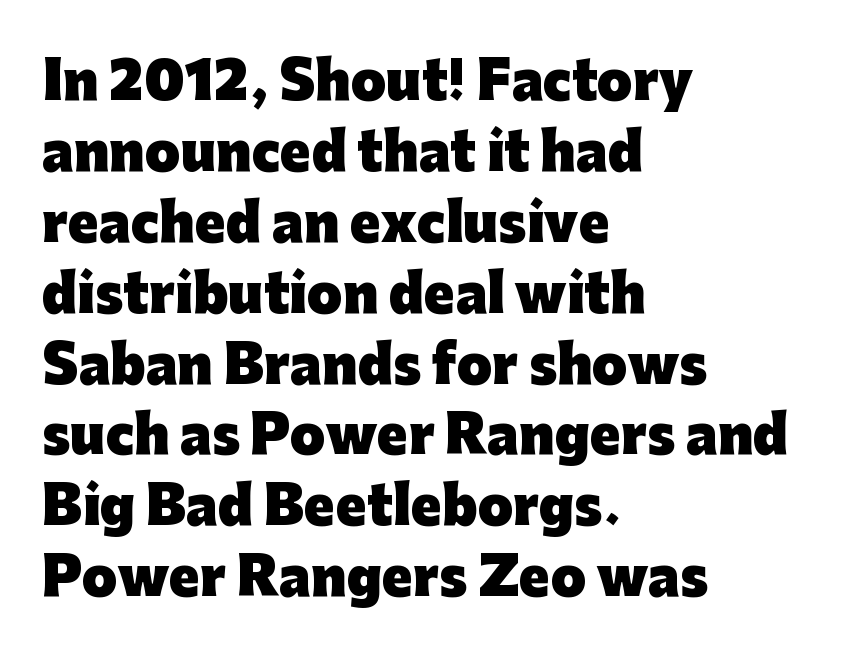
The image shows 51 px heavy sans-serif type, upright; set left-aligned, normal line spacing (1.39x), normal letter spacing, not underlined; low stroke contrast and a medium x-height.
